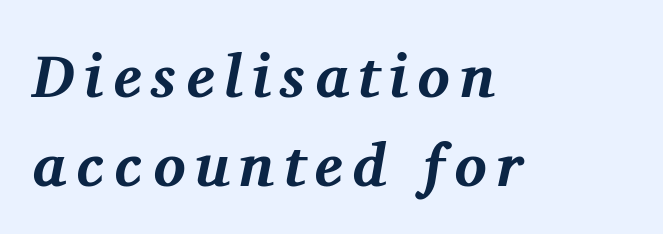
The image shows 60 px bold serif type, italic (leaning right); set left-aligned, normal line spacing (1.49x), not underlined; medium stroke contrast and a medium x-height.
